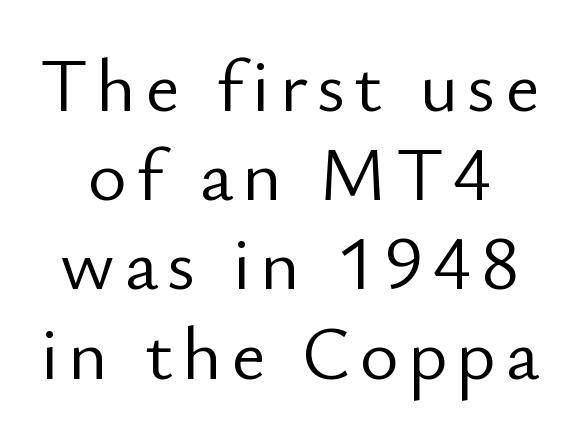
{"serif": "no", "italic": "no", "bold": "no", "weight": "light", "width": "normal", "stroke_contrast": "low", "x_height": "small", "monospaced": "no", "underline": "no", "line_spacing_ratio": 1.19, "glyph_px": 75}
